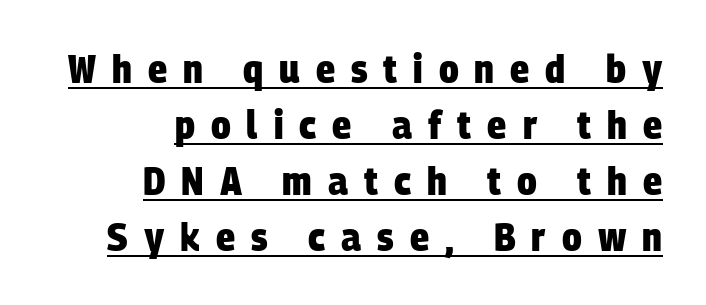
The image shows 40 px heavy, condensed sans-serif type; set right-aligned, normal line spacing (1.4x), unusually wide letter spacing (+0.4 em), underlined; low stroke contrast and a large x-height.
